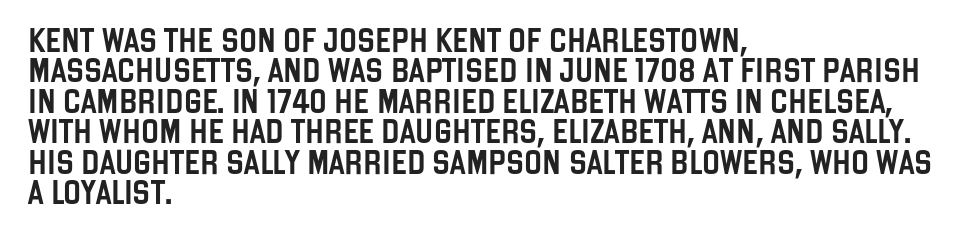
The image shows 24 px text type, upright; set left-aligned, normal line spacing (1.27x), normal letter spacing, not underlined.
